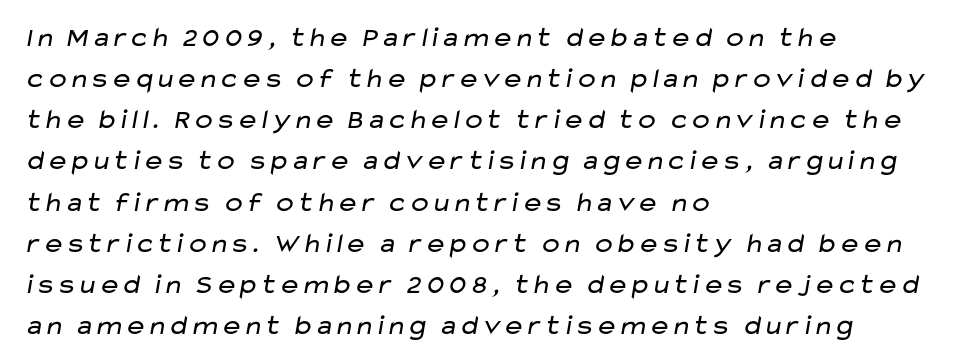
The image shows 28 px regular-weight, wide sans-serif type; set left-aligned, normal line spacing (1.47x), normal letter spacing, not underlined; low stroke contrast and a medium x-height.
